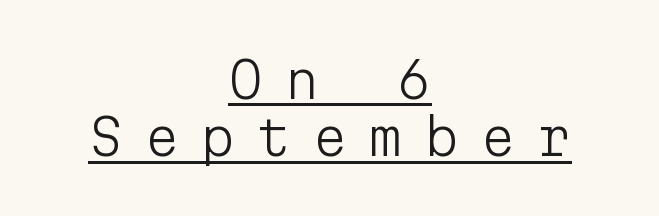
The image shows 50 px light sans-serif type, upright, monospaced; set centered, tight line spacing (1.15x), unusually wide letter spacing (+0.42 em), underlined; low stroke contrast and a medium x-height.
